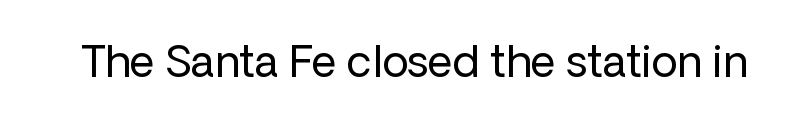
{"serif": "no", "italic": "no", "bold": "no", "weight": "regular", "width": "normal", "stroke_contrast": "low", "x_height": "medium", "monospaced": "no", "underline": "no", "letter_spacing": "normal", "letter_spacing_em": 0.0, "glyph_px": 43}
